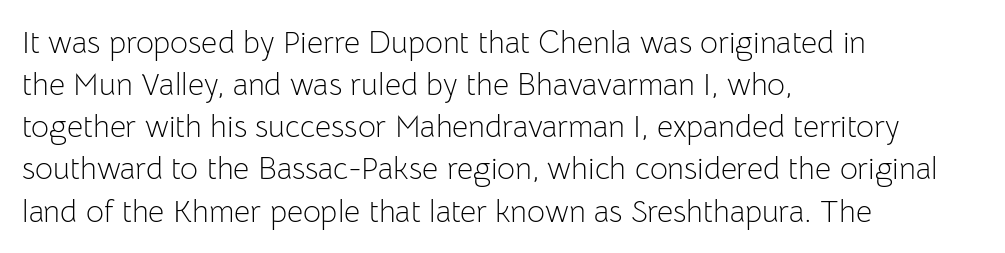
The image shows 31 px light sans-serif type, upright; set left-aligned, normal line spacing (1.36x), normal letter spacing, not underlined; low stroke contrast and a medium x-height.
